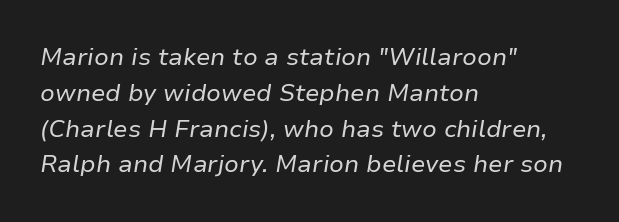
{"italic": "yes", "lean": "right", "slant_degrees": 9, "bold": "no", "underline": "no", "align": "left", "line_spacing": "normal", "line_spacing_ratio": 1.49, "letter_spacing": "normal", "letter_spacing_em": 0.0, "glyph_px": 24}
